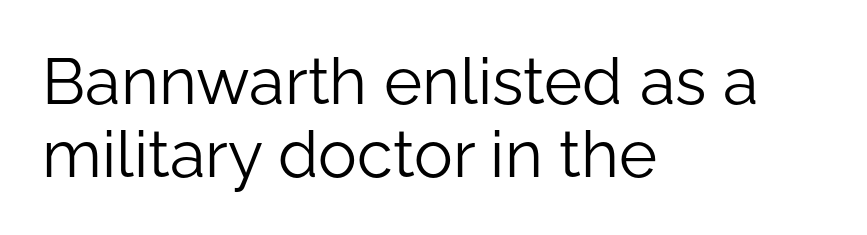
The image shows 65 px light sans-serif type, upright; set left-aligned, tight line spacing (1.12x), normal letter spacing, not underlined; low stroke contrast and a medium x-height.
